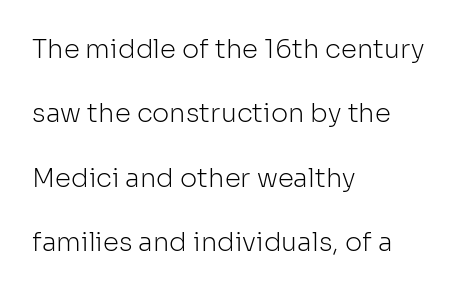
Q: Is the text bold? A: No.
Q: Is the text italic (slanted)? A: No, it is upright.
Q: Is the text underlined? A: No.
Q: How is the paragraph aligned? A: Left-aligned.
Q: Is the spacing between letters normal or unusually wide? A: Normal.
Q: Is the spacing between lines tight, normal or loose? A: Loose.
